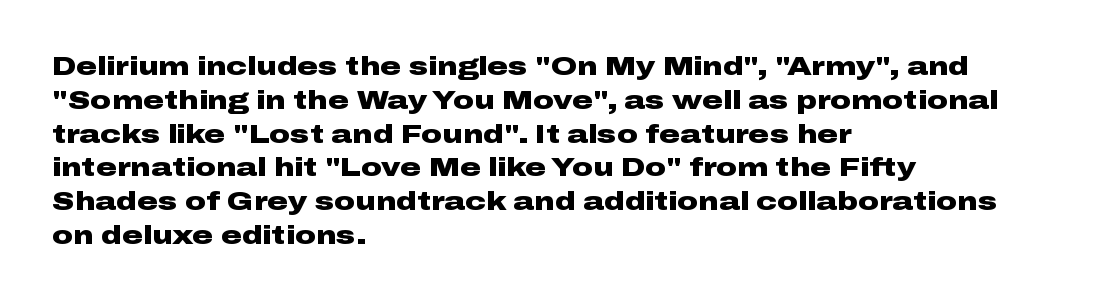
Q: Is the text bold? A: Yes.
Q: Is the text italic (slanted)? A: No, it is upright.
Q: Is the text underlined? A: No.
Q: How is the paragraph aligned? A: Left-aligned.
Q: Is the spacing between letters normal or unusually wide? A: Normal.
Q: Is the spacing between lines tight, normal or loose? A: Normal.
